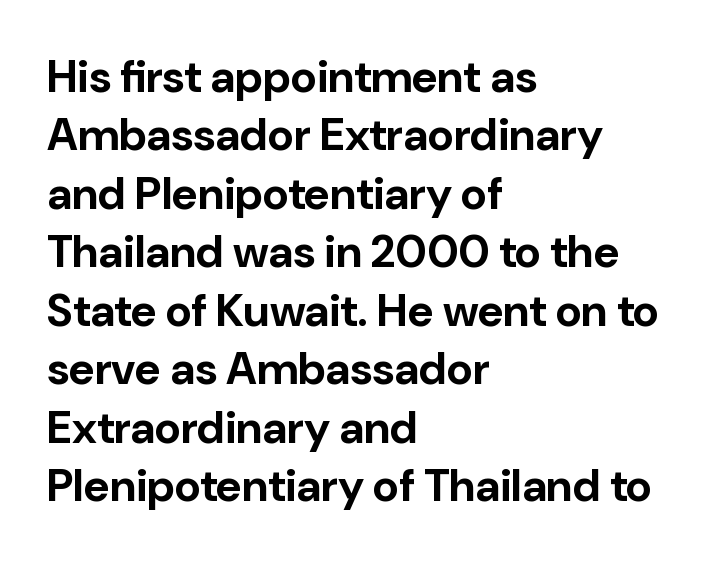
Q: Is the text bold? A: Yes.
Q: Is the text italic (slanted)? A: No, it is upright.
Q: Is the typeface a serif or a sans-serif typeface? A: Sans-serif.
Q: Is the text underlined? A: No.
Q: How is the paragraph aligned? A: Left-aligned.
Q: Is the spacing between letters normal or unusually wide? A: Normal.
Q: Is the spacing between lines tight, normal or loose? A: Normal.
Q: Width (condensed, normal, or wide)? A: Normal.
Q: Stroke contrast? A: Low.
Q: x-height? A: Medium.
Q: Monospaced? A: No.
